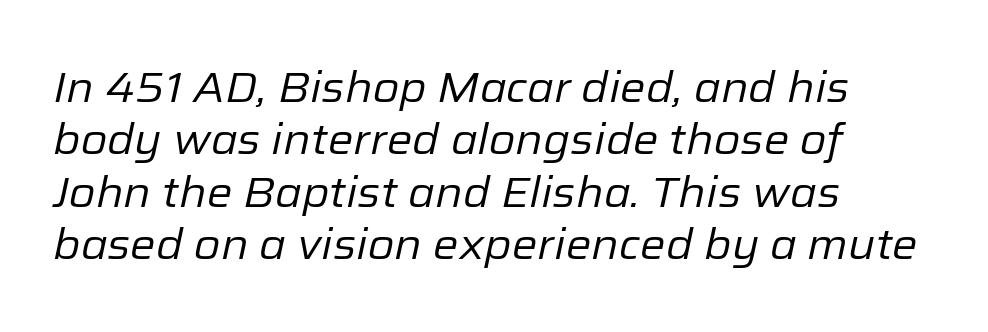
The image shows 43 px regular-weight type, italic (leaning right); set left-aligned, line spacing 1.22x, normal letter spacing, not underlined; low stroke contrast and a medium x-height.
